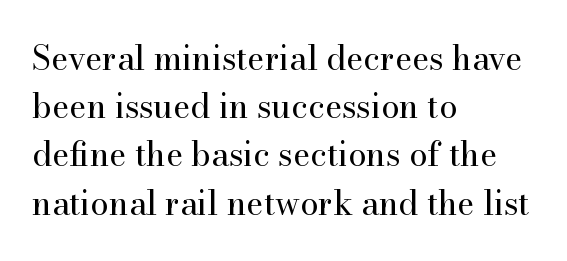
{"serif": "yes", "italic": "no", "bold": "no", "weight": "regular", "width": "normal", "stroke_contrast": "high", "x_height": "small", "monospaced": "no", "underline": "no", "align": "left", "line_spacing": "normal", "line_spacing_ratio": 1.46, "letter_spacing": "normal", "letter_spacing_em": 0.0, "glyph_px": 33}
